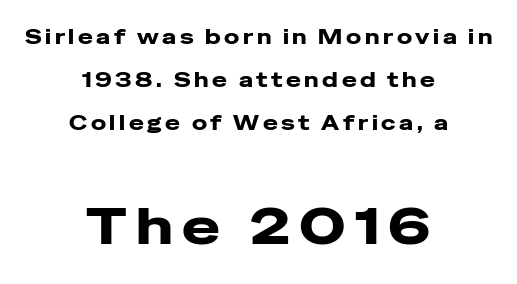
The image shows 51 px wide sans-serif type, upright; set centered, loose line spacing (2.14x), not underlined; the second (bottom) block is 2.55x larger; low stroke contrast and a medium x-height.
